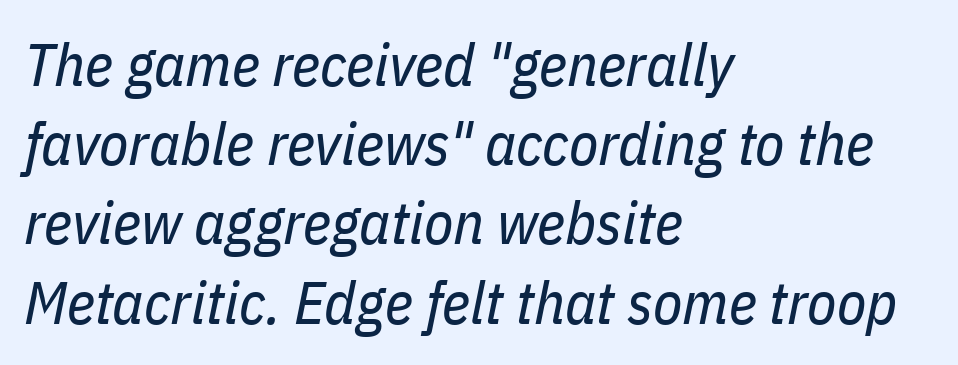
The image shows 60 px regular-weight, condensed type, italic (leaning right); set left-aligned, normal line spacing (1.32x), normal letter spacing, not underlined; low stroke contrast and a medium x-height.
